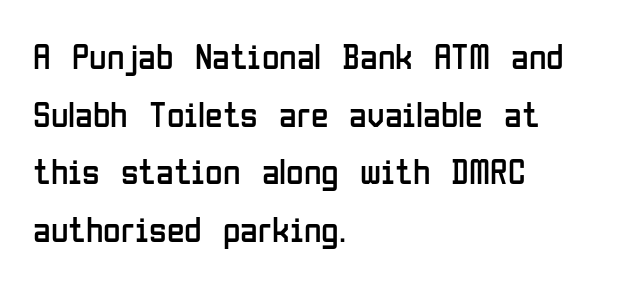
The image shows 36 px regular-weight, condensed sans-serif type, upright; set left-aligned, normal line spacing (1.6x), normal letter spacing, not underlined; low stroke contrast and a medium x-height.
